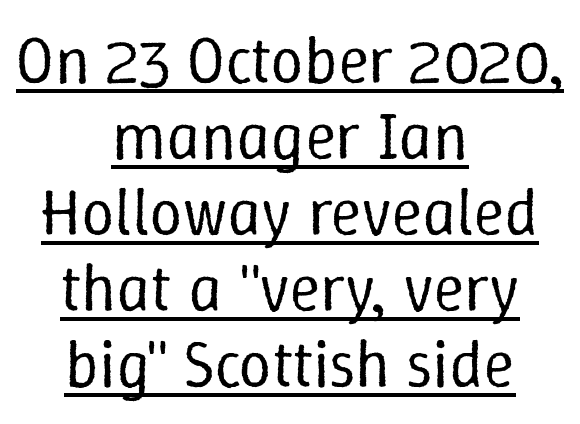
The rendering uses natural spacing where letterforms have individual widths. Leading: reduced. Horizontal alignment here is central, giving a formal, balanced look. Every character sits straight up, as roman type does.
